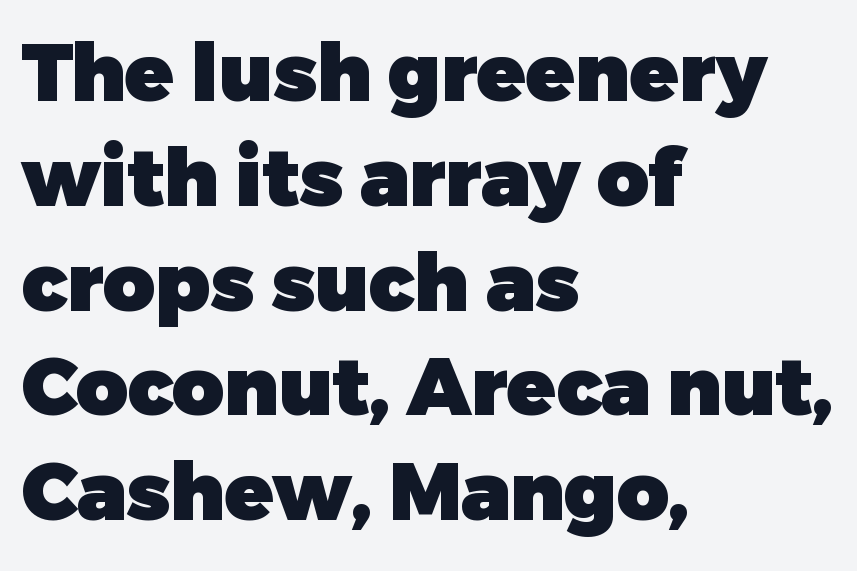
The image shows 80 px heavy sans-serif type, upright; set left-aligned, normal line spacing (1.31x), normal letter spacing, not underlined; low stroke contrast and a medium x-height.
